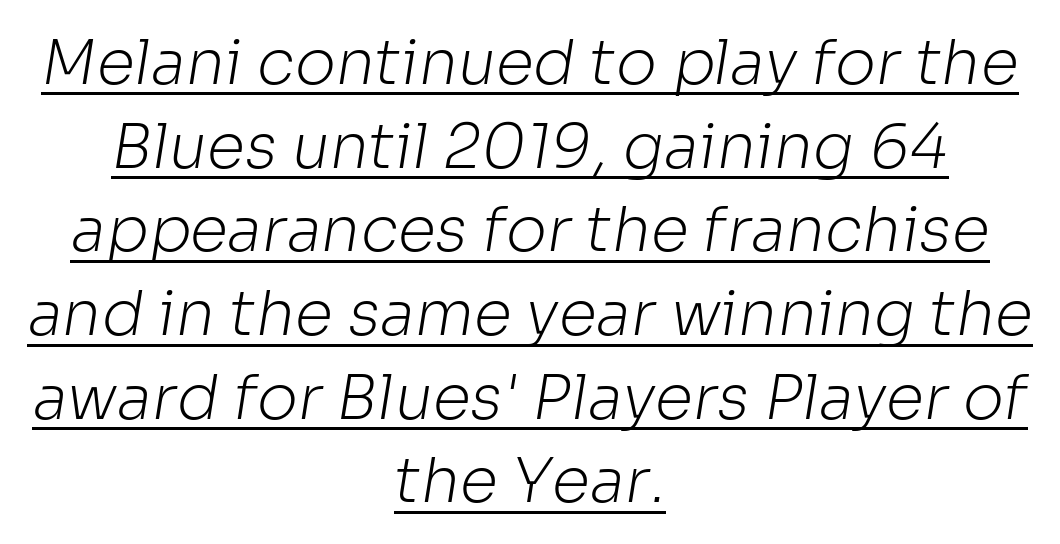
The image shows 62 px light sans-serif type; set centered, normal line spacing (1.35x), normal letter spacing, underlined; low stroke contrast and a medium x-height.
